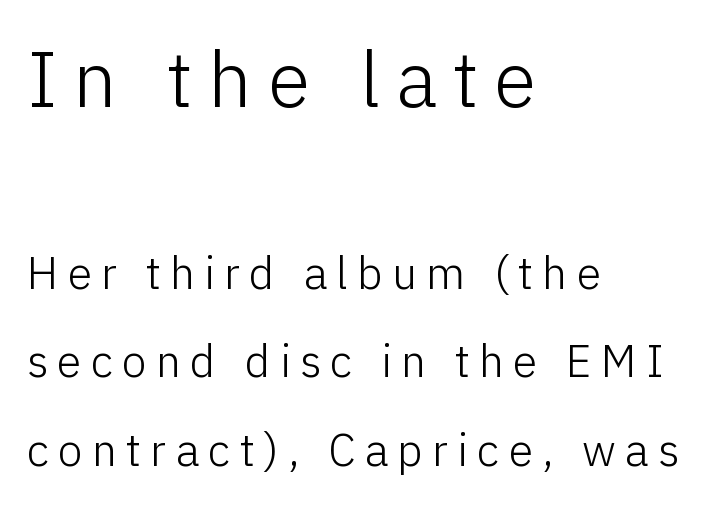
The image shows 78 px light sans-serif type, upright; set left-aligned, loose line spacing (1.96x), unusually wide letter spacing (+0.2 em), not underlined; the first (top) block is 1.73x larger; low stroke contrast and a medium x-height.
